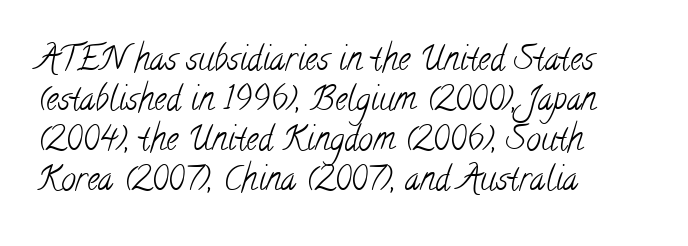
Q: Is the text bold? A: No.
Q: Is the typeface a serif or a sans-serif typeface? A: Serif.
Q: Is the text underlined? A: No.
Q: How is the paragraph aligned? A: Left-aligned.
Q: Is the spacing between letters normal or unusually wide? A: Normal.
Q: Width (condensed, normal, or wide)? A: Condensed.
Q: Stroke contrast? A: Low.
Q: x-height? A: Small.
Q: Monospaced? A: No.
